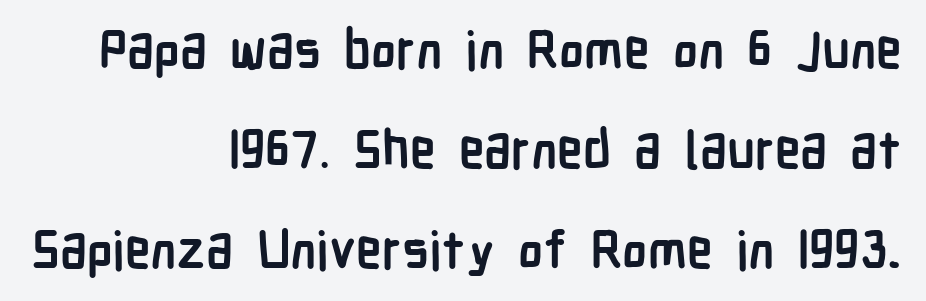
The image shows 52 px semibold, condensed sans-serif type, upright; set right-aligned, loose line spacing (1.92x), normal letter spacing, not underlined; low stroke contrast and a medium x-height.
